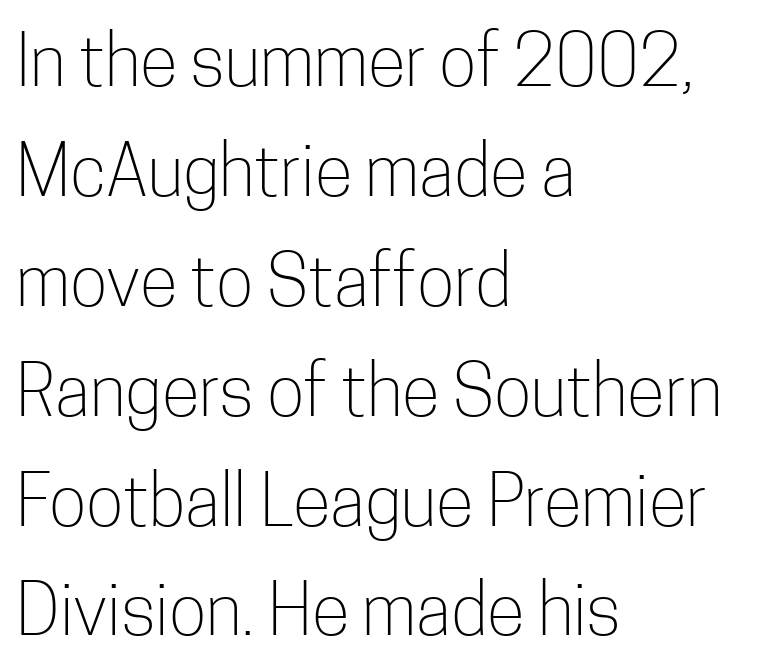
Q: Is the text bold? A: No.
Q: Is the text italic (slanted)? A: No, it is upright.
Q: Is the typeface a serif or a sans-serif typeface? A: Sans-serif.
Q: Is the text underlined? A: No.
Q: How is the paragraph aligned? A: Left-aligned.
Q: Is the spacing between letters normal or unusually wide? A: Normal.
Q: Is the spacing between lines tight, normal or loose? A: Normal.
Q: Width (condensed, normal, or wide)? A: Condensed.
Q: Stroke contrast? A: Low.
Q: x-height? A: Medium.
Q: Monospaced? A: No.
